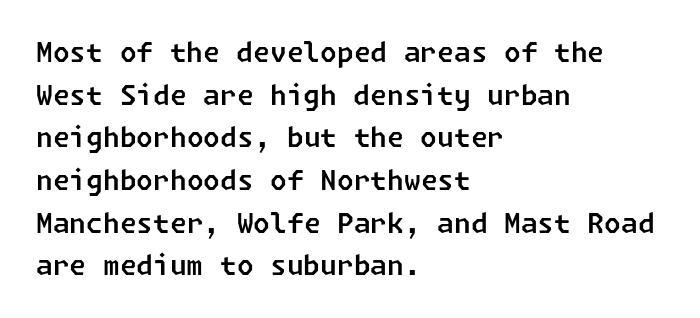
The rendering uses a moderate line-height, typical for paragraphs. Caption: standard tracking, unaltered. Check the space under the baseline: it is left empty. These lines are set flush left with a ragged right edge.
